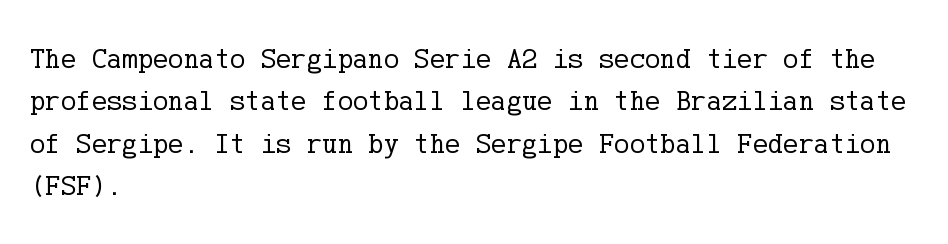
Q: Is the text bold? A: No.
Q: Is the text italic (slanted)? A: No, it is upright.
Q: Is the typeface a serif or a sans-serif typeface? A: Serif.
Q: Is the text underlined? A: No.
Q: How is the paragraph aligned? A: Left-aligned.
Q: Is the spacing between letters normal or unusually wide? A: Normal.
Q: Is the spacing between lines tight, normal or loose? A: Normal.
Q: Width (condensed, normal, or wide)? A: Normal.
Q: Stroke contrast? A: Low.
Q: x-height? A: Medium.
